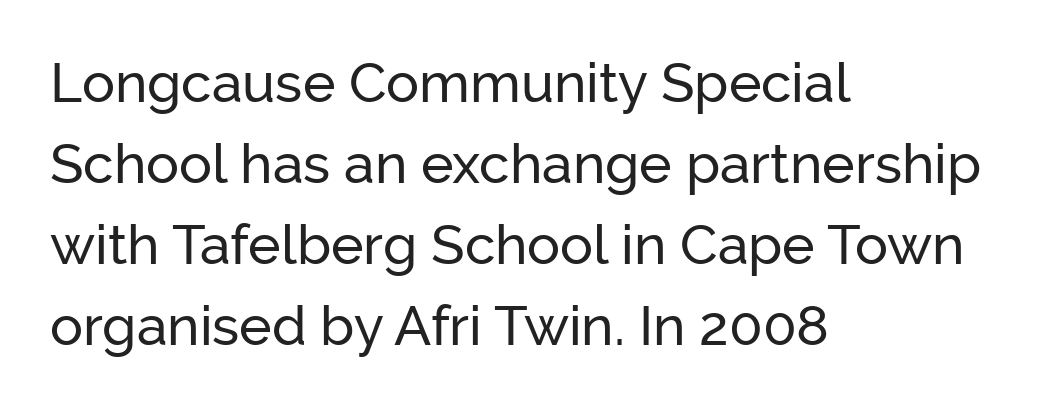
Q: Is the text italic (slanted)? A: No, it is upright.
Q: Is the typeface a serif or a sans-serif typeface? A: Sans-serif.
Q: Is the text underlined? A: No.
Q: How is the paragraph aligned? A: Left-aligned.
Q: Is the spacing between letters normal or unusually wide? A: Normal.
Q: Is the spacing between lines tight, normal or loose? A: Normal.
Q: Width (condensed, normal, or wide)? A: Normal.
Q: Stroke contrast? A: Low.
Q: x-height? A: Medium.
Q: Monospaced? A: No.
